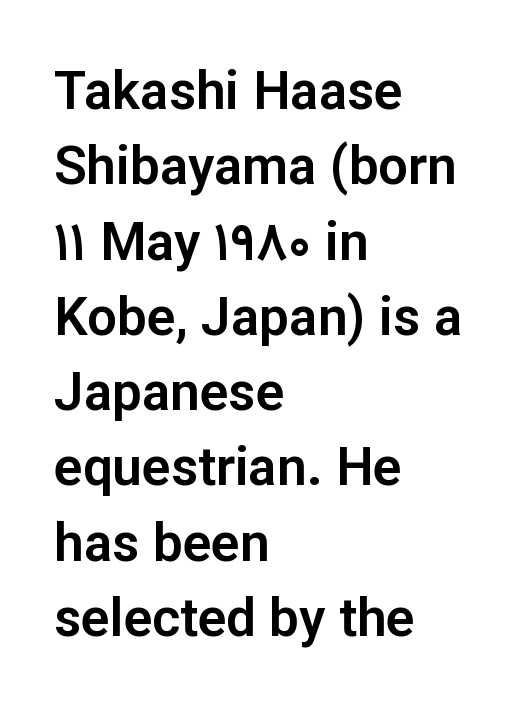
{"serif": "no", "italic": "no", "width": "normal", "stroke_contrast": "low", "x_height": "medium", "monospaced": "no", "underline": "no", "align": "left", "line_spacing": "normal", "line_spacing_ratio": 1.42, "letter_spacing": "normal", "letter_spacing_em": 0.0, "glyph_px": 53}
